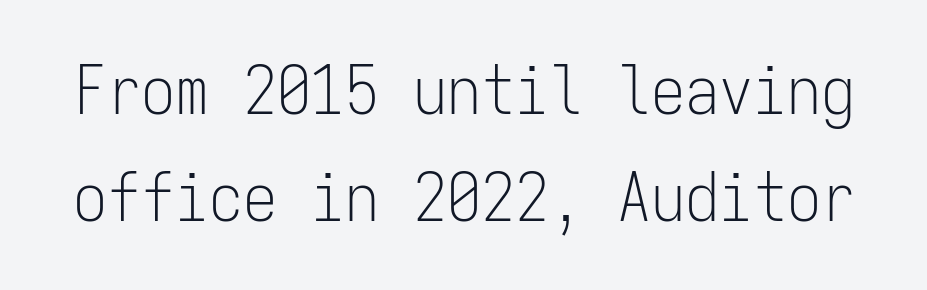
The typeface has the unassuming heft of standard copy or less. Glance below the letters and you will spot only blank space. Looks like terminal output: every glyph gets an equal slot. The letterforms sit shoulder to shoulder at normal distance.
